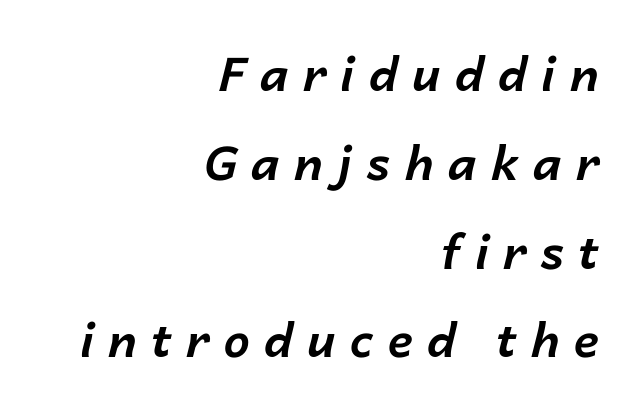
The image shows 47 px bold type, italic (leaning right); set right-aligned, line spacing 1.89x, unusually wide letter spacing (+0.3 em), not underlined; low stroke contrast and a medium x-height.
